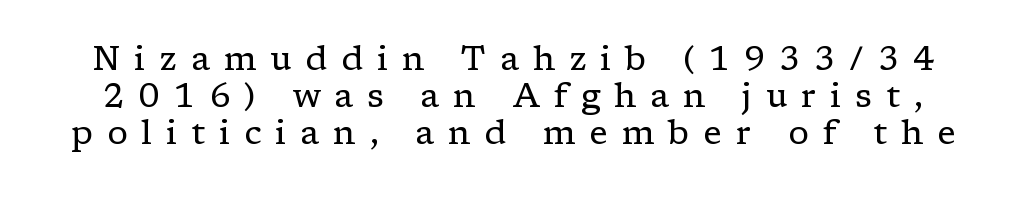
The image shows 34 px regular-weight serif type, upright; set tight line spacing (1.09x), unusually wide letter spacing (+0.41 em), not underlined; low stroke contrast and a medium x-height.
